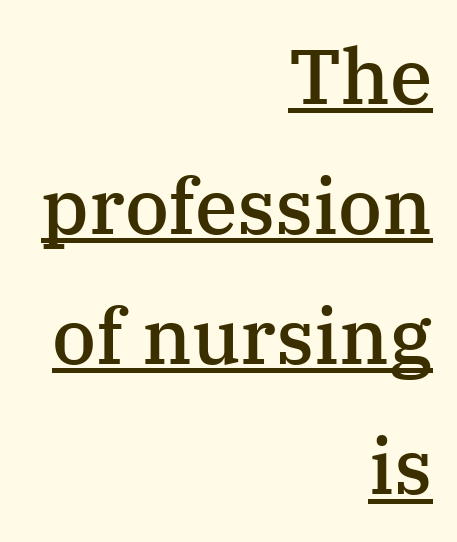
{"serif": "yes", "italic": "no", "bold": "semi", "weight": "semibold", "width": "normal", "stroke_contrast": "medium", "x_height": "medium", "monospaced": "no", "underline": "yes", "align": "right", "line_spacing": "normal", "line_spacing_ratio": 1.69, "letter_spacing": "normal", "letter_spacing_em": 0.0, "glyph_px": 77}
